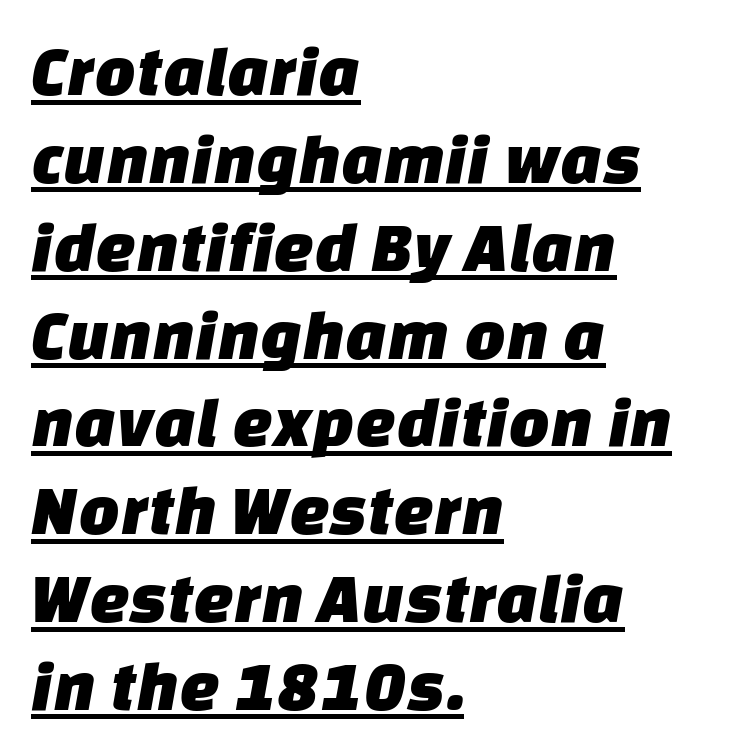
Q: Is the typeface a serif or a sans-serif typeface? A: Sans-serif.
Q: Is the text underlined? A: Yes.
Q: How is the paragraph aligned? A: Left-aligned.
Q: Is the spacing between letters normal or unusually wide? A: Normal.
Q: Width (condensed, normal, or wide)? A: Normal.
Q: Stroke contrast? A: Low.
Q: x-height? A: Large.
Q: Monospaced? A: No.
